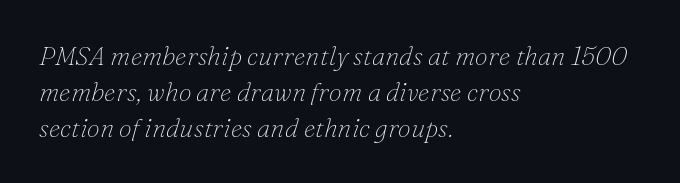
The zone under the glyphs is completely vacant. Leading: standard. Notice how the stems are inclined rather than vertical — that's the hallmark of italics. These lines keep a tight, regular rhythm from letter to letter. The rag falls on the right side of this text block. The letterforms sit at book weight or below.
